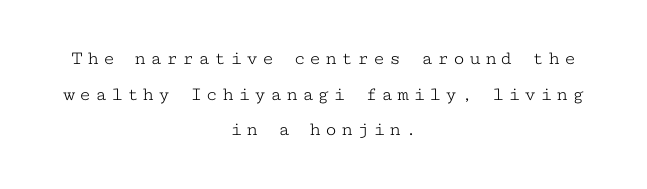
The image shows 20 px text type, upright; set centered, line spacing 1.78x, not underlined.
